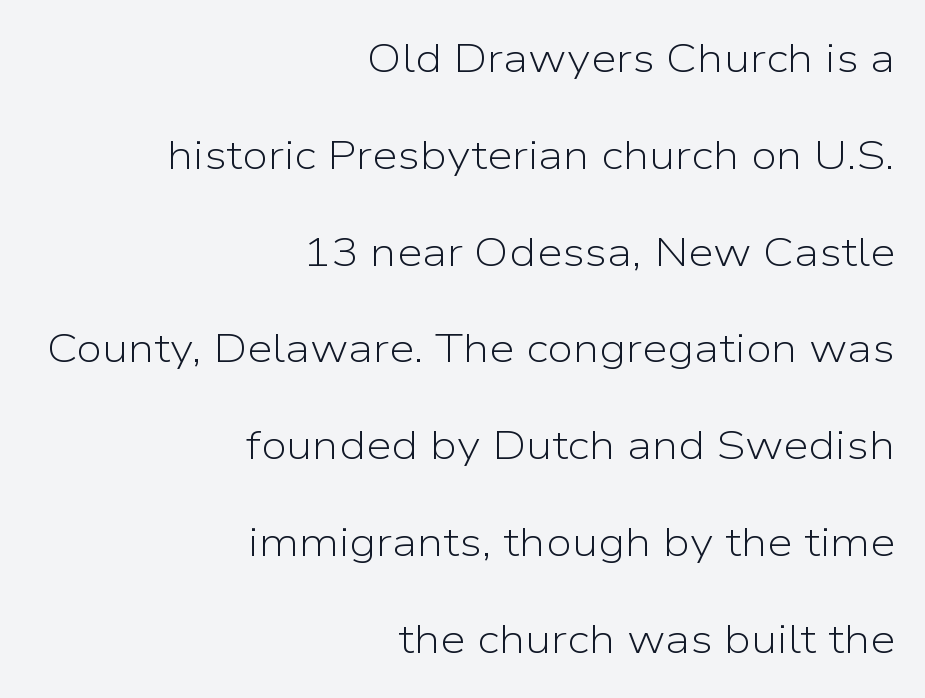
Q: Is the text bold? A: No.
Q: Is the text italic (slanted)? A: No, it is upright.
Q: Is the typeface a serif or a sans-serif typeface? A: Sans-serif.
Q: Is the text underlined? A: No.
Q: How is the paragraph aligned? A: Right-aligned.
Q: Is the spacing between letters normal or unusually wide? A: Normal.
Q: Is the spacing between lines tight, normal or loose? A: Loose.
Q: Width (condensed, normal, or wide)? A: Normal.
Q: Stroke contrast? A: Low.
Q: x-height? A: Medium.
Q: Monospaced? A: No.
